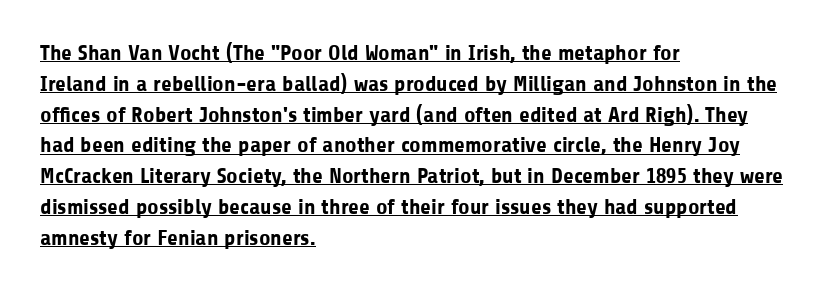
Q: Is the text bold? A: Yes.
Q: Is the text italic (slanted)? A: No, it is upright.
Q: Is the text underlined? A: Yes.
Q: How is the paragraph aligned? A: Left-aligned.
Q: Is the spacing between letters normal or unusually wide? A: Normal.
Q: Is the spacing between lines tight, normal or loose? A: Normal.
